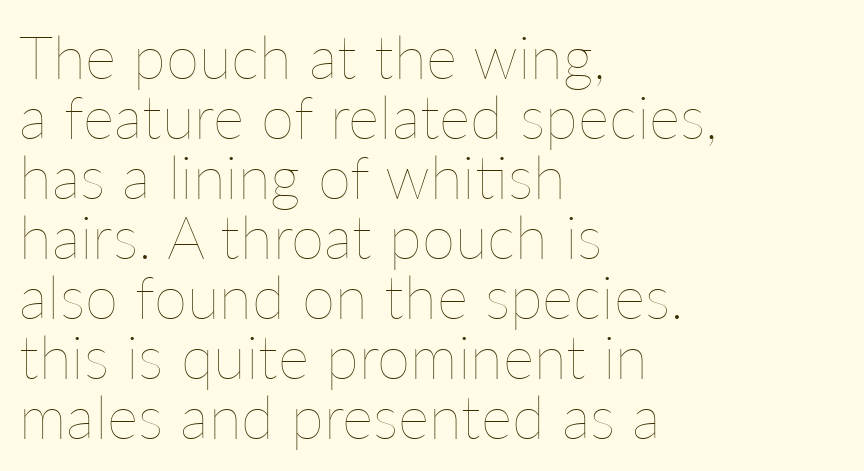
The image shows 60 px thin type, upright; set left-aligned, tight line spacing (1.0x), normal letter spacing, not underlined; low stroke contrast and a medium x-height.
